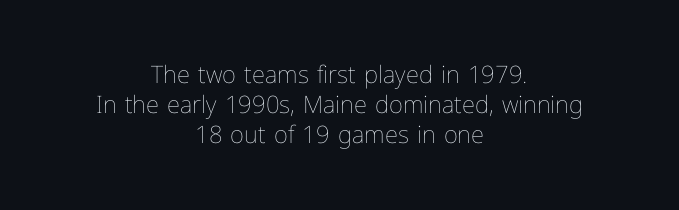
The area under the type is left untouched. The whitespace from short lines is split evenly between both sides. Horizontal bands of white between lines are of average thickness. The face used here is rendered with its standard letterfit. Is there any slant? The stems are plumb. The passage shown is not bold in any degree.
